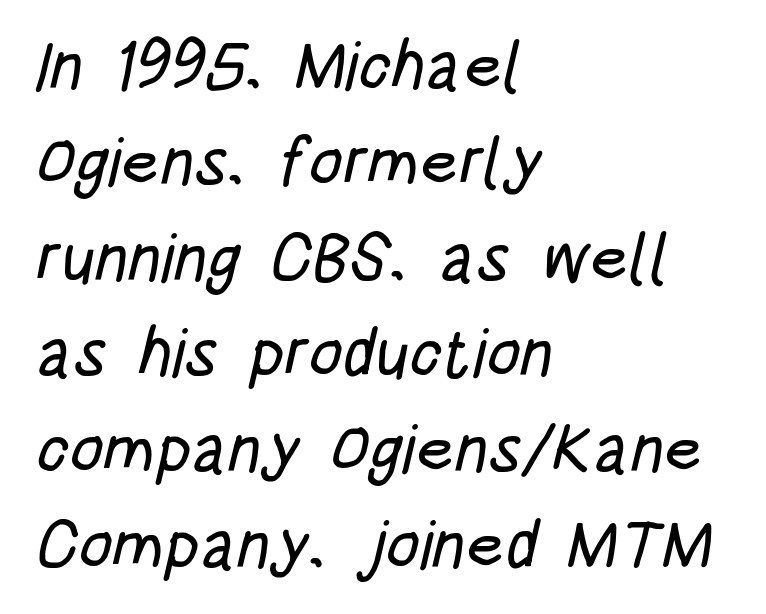
The image shows 67 px condensed sans-serif type; set left-aligned, normal line spacing (1.43x), normal letter spacing, not underlined; low stroke contrast and a large x-height.
